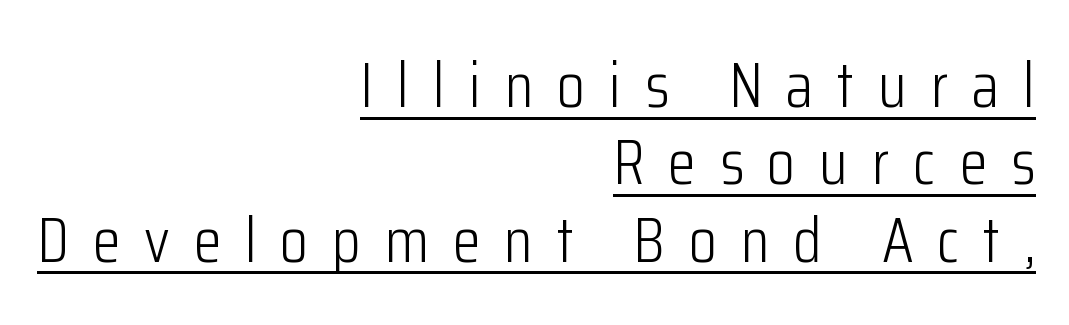
{"serif": "no", "italic": "no", "bold": "no", "weight": "light", "width": "condensed", "stroke_contrast": "low", "x_height": "medium", "monospaced": "no", "underline": "yes", "align": "right", "line_spacing_ratio": 1.21, "letter_spacing": "wide", "letter_spacing_em": 0.37, "glyph_px": 64}
